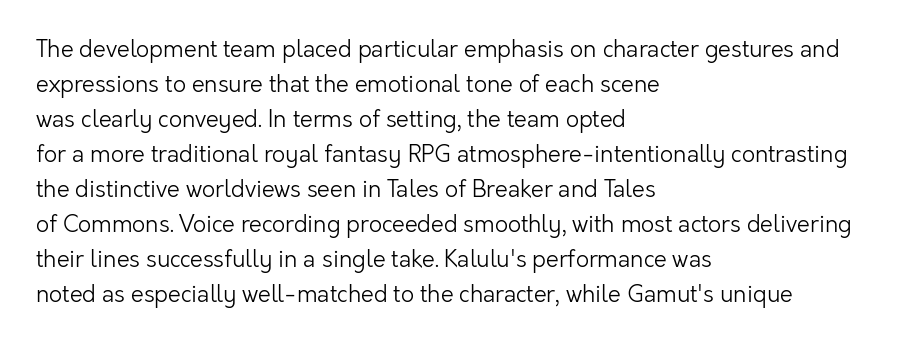
Q: Is the text bold? A: No.
Q: Is the text italic (slanted)? A: No, it is upright.
Q: Is the text underlined? A: No.
Q: How is the paragraph aligned? A: Left-aligned.
Q: Is the spacing between letters normal or unusually wide? A: Normal.
Q: Is the spacing between lines tight, normal or loose? A: Normal.
